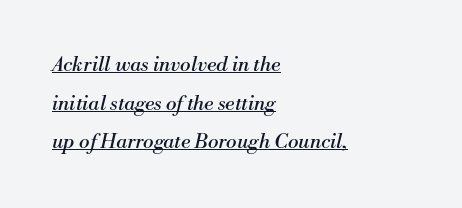
Q: Is the text bold? A: No.
Q: Is the text italic (slanted)? A: Yes, it leans right by about 13 degrees.
Q: Is the text underlined? A: Yes.
Q: How is the paragraph aligned? A: Left-aligned.
Q: Is the spacing between letters normal or unusually wide? A: Normal.
Q: Is the spacing between lines tight, normal or loose? A: Loose.
